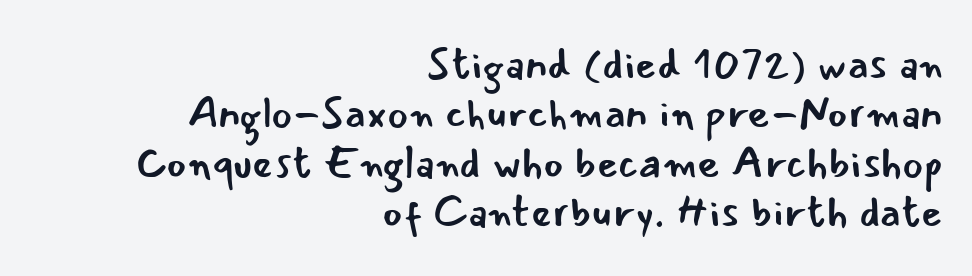
{"serif": "no", "italic": "no", "bold": "no", "weight": "regular", "width": "normal", "stroke_contrast": "low", "x_height": "small", "monospaced": "no", "underline": "no", "align": "right", "line_spacing": "tight", "line_spacing_ratio": 1.12, "letter_spacing": "normal", "letter_spacing_em": 0.0, "glyph_px": 44}
